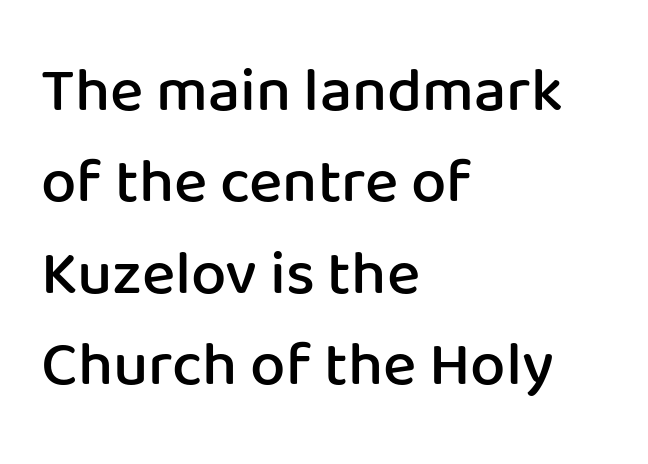
{"serif": "no", "italic": "no", "bold": "semi", "weight": "semibold", "width": "normal", "stroke_contrast": "low", "x_height": "medium", "monospaced": "no", "underline": "no", "align": "left", "line_spacing": "normal", "line_spacing_ratio": 1.45, "letter_spacing": "normal", "letter_spacing_em": 0.0, "glyph_px": 63}
